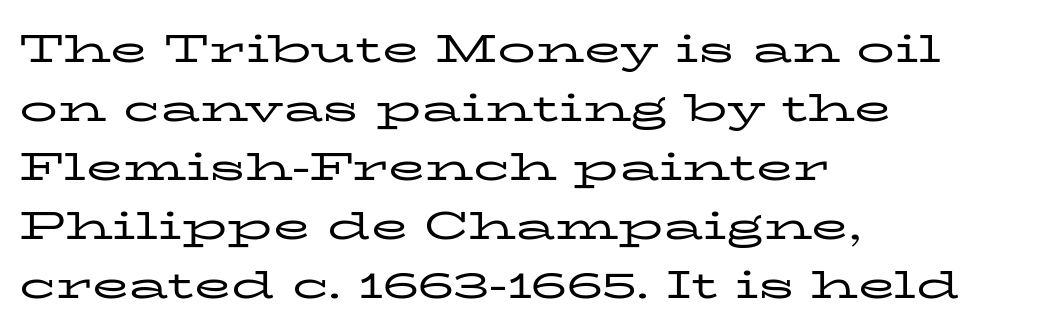
The image shows 38 px regular-weight, wide serif type, upright; set left-aligned, normal line spacing (1.55x), normal letter spacing, not underlined; low stroke contrast and a medium x-height.
